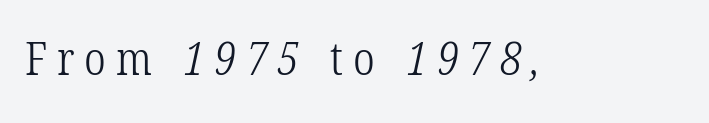
{"serif": "yes", "bold": "no", "weight": "light", "width": "condensed", "stroke_contrast": "low", "x_height": "medium", "monospaced": "no", "underline": "no", "letter_spacing": "wide", "letter_spacing_em": 0.21, "glyph_px": 46}
